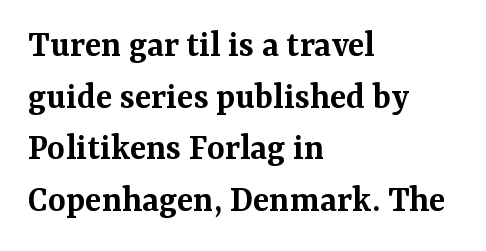
This sample uses a serif face. Caption: standard tracking, unaltered. When letters stand straight like this, we call the style roman or upright. A clean baseline with only descenders dipping below it. As a designer I'd log this as weight 600, semibold.
